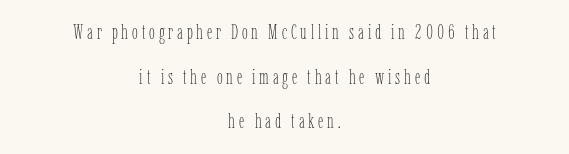
{"italic": "no", "bold": "no", "underline": "no", "align": "center", "line_spacing": "loose", "line_spacing_ratio": 2.12, "glyph_px": 21}
